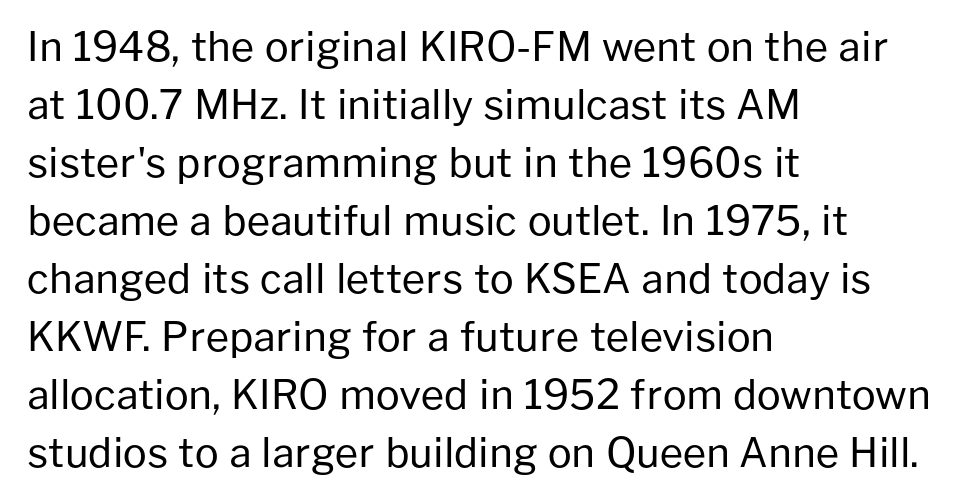
Q: Is the text bold? A: No.
Q: Is the text italic (slanted)? A: No, it is upright.
Q: Is the typeface a serif or a sans-serif typeface? A: Sans-serif.
Q: Is the text underlined? A: No.
Q: How is the paragraph aligned? A: Left-aligned.
Q: Is the spacing between letters normal or unusually wide? A: Normal.
Q: Is the spacing between lines tight, normal or loose? A: Normal.
Q: Width (condensed, normal, or wide)? A: Normal.
Q: Stroke contrast? A: Low.
Q: x-height? A: Medium.
Q: Monospaced? A: No.
